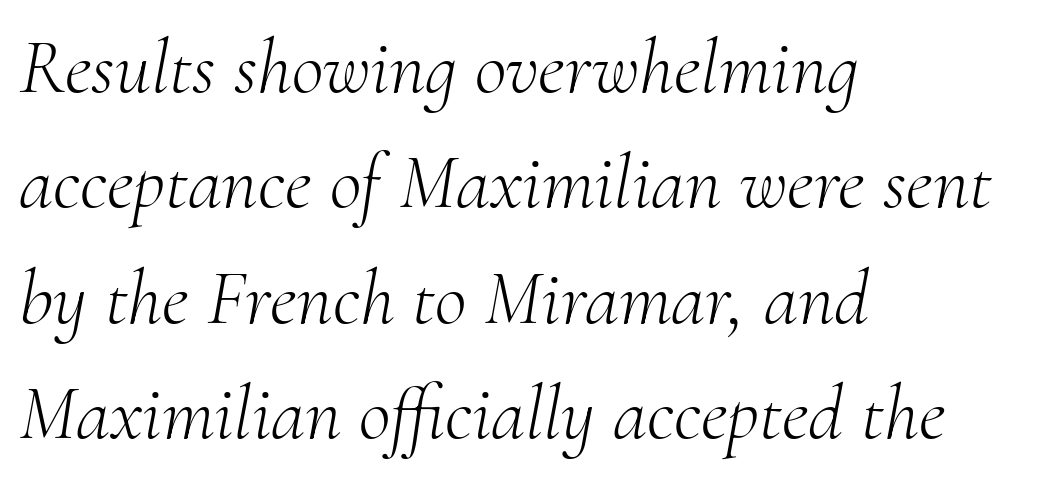
The image shows 78 px light serif type, italic (leaning right); set left-aligned, normal line spacing (1.48x), normal letter spacing, not underlined; medium stroke contrast and a small x-height.
